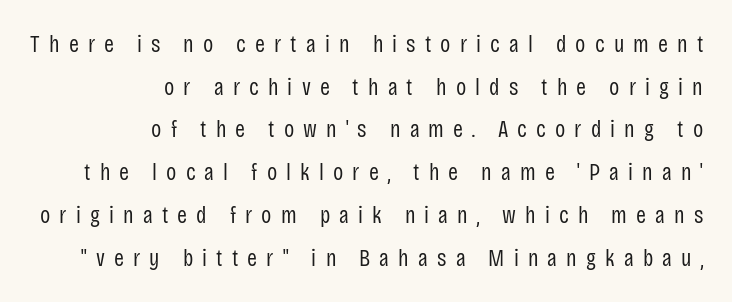
The image shows 24 px text type, upright; set right-aligned, line spacing 1.78x, unusually wide letter spacing (+0.38 em), not underlined.
